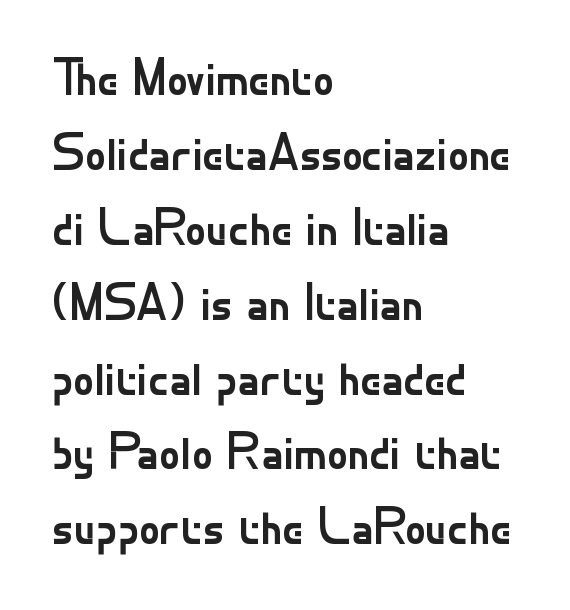
Q: Is the text bold? A: No.
Q: Is the text italic (slanted)? A: No, it is upright.
Q: Is the typeface a serif or a sans-serif typeface? A: Sans-serif.
Q: Is the text underlined? A: No.
Q: How is the paragraph aligned? A: Left-aligned.
Q: Is the spacing between letters normal or unusually wide? A: Normal.
Q: Is the spacing between lines tight, normal or loose? A: Normal.
Q: Width (condensed, normal, or wide)? A: Normal.
Q: Stroke contrast? A: Low.
Q: x-height? A: Small.
Q: Monospaced? A: No.
